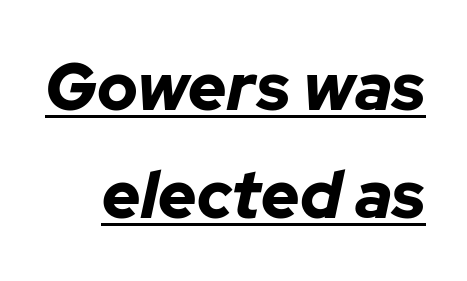
The image shows 66 px bold type, italic (leaning right); set normal line spacing (1.63x), normal letter spacing, underlined; low stroke contrast and a medium x-height.
